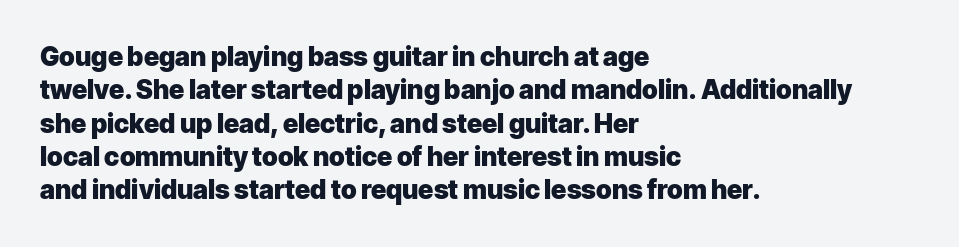
Q: Is the text bold? A: Yes.
Q: Is the text italic (slanted)? A: No, it is upright.
Q: Is the text underlined? A: No.
Q: How is the paragraph aligned? A: Left-aligned.
Q: Is the spacing between letters normal or unusually wide? A: Normal.
Q: Is the spacing between lines tight, normal or loose? A: Normal.
